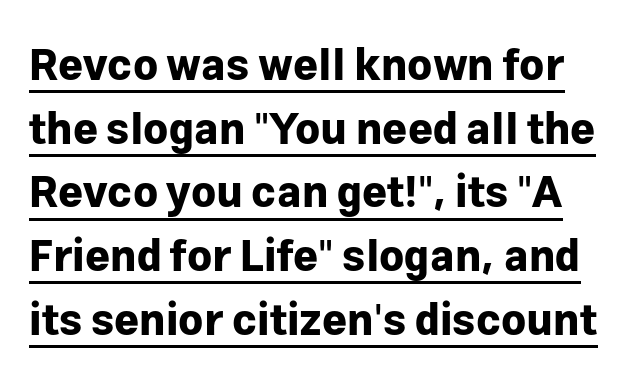
A sans-serif font was chosen for this passage. Honestly, the row spacing looks completely unremarkable. You could call the tracking neutral — neither tight nor loose. Look at the stroke-to-counter ratio: heavy, a bold.
